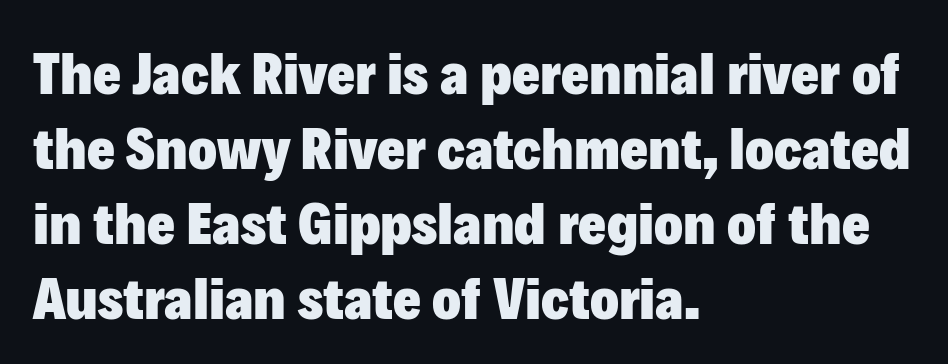
Q: Is the text bold? A: Yes.
Q: Is the text italic (slanted)? A: No, it is upright.
Q: Is the typeface a serif or a sans-serif typeface? A: Sans-serif.
Q: Is the text underlined? A: No.
Q: How is the paragraph aligned? A: Left-aligned.
Q: Is the spacing between letters normal or unusually wide? A: Normal.
Q: Is the spacing between lines tight, normal or loose? A: Normal.
Q: Width (condensed, normal, or wide)? A: Normal.
Q: Stroke contrast? A: Low.
Q: x-height? A: Medium.
Q: Monospaced? A: No.
